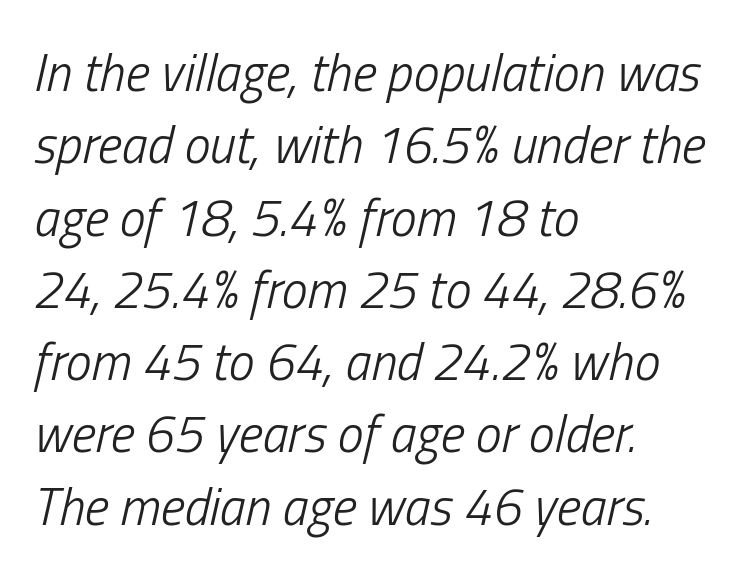
{"italic": "yes", "lean": "right", "slant_degrees": 13, "bold": "no", "weight": "light", "width": "condensed", "stroke_contrast": "low", "x_height": "medium", "monospaced": "no", "underline": "no", "align": "left", "line_spacing": "normal", "line_spacing_ratio": 1.39, "letter_spacing": "normal", "letter_spacing_em": 0.0, "glyph_px": 52}
